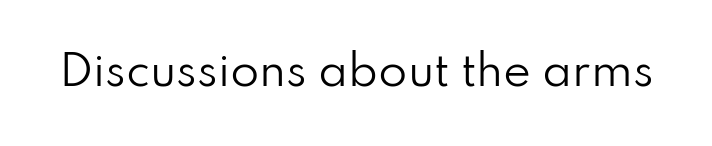
Q: Is the text bold? A: No.
Q: Is the text italic (slanted)? A: No, it is upright.
Q: Is the typeface a serif or a sans-serif typeface? A: Sans-serif.
Q: Is the text underlined? A: No.
Q: Is the spacing between letters normal or unusually wide? A: Normal.
Q: Width (condensed, normal, or wide)? A: Normal.
Q: Stroke contrast? A: Low.
Q: x-height? A: Small.
Q: Monospaced? A: No.
